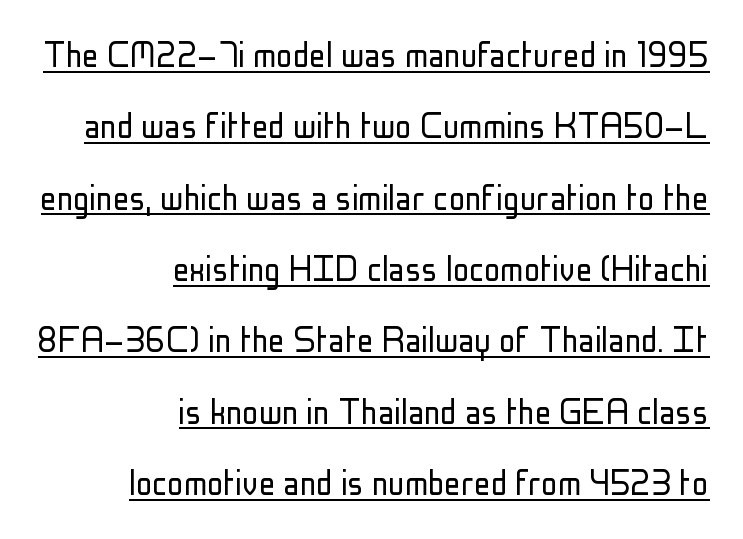
The rendering shows plain stroke endings on the letterforms — a sans-serif design. The specimen reads as upright at a glance. A typesetter would call this proportional, since set widths differ per character. In designer terms, the underline attribute is active on this setting.
